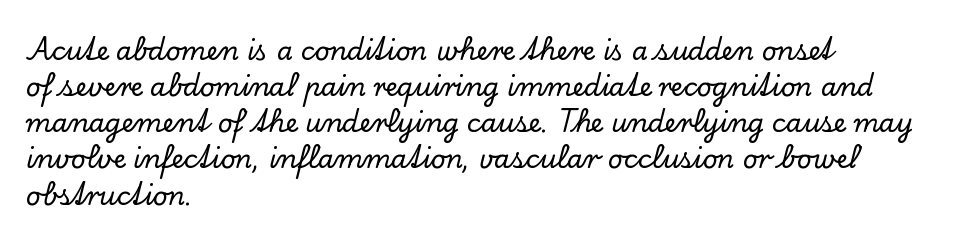
{"underline": "no", "align": "left", "line_spacing": "normal", "line_spacing_ratio": 1.39, "letter_spacing": "normal", "letter_spacing_em": 0.0, "glyph_px": 26}
